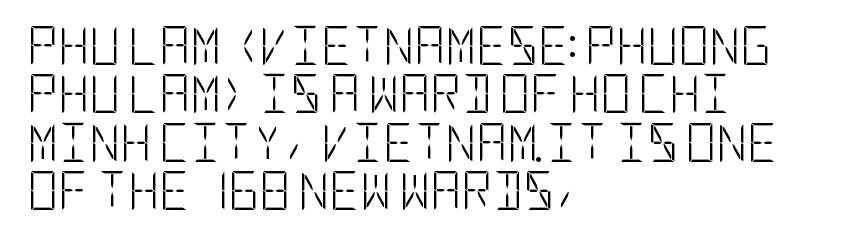
Note: no serifs on the glyphs. Horizontal bands of white between lines are of average thickness. The ragged edge is on the right, which tells us the setting is flush left. Inter-character spacing is left at the font's built-in metrics.
